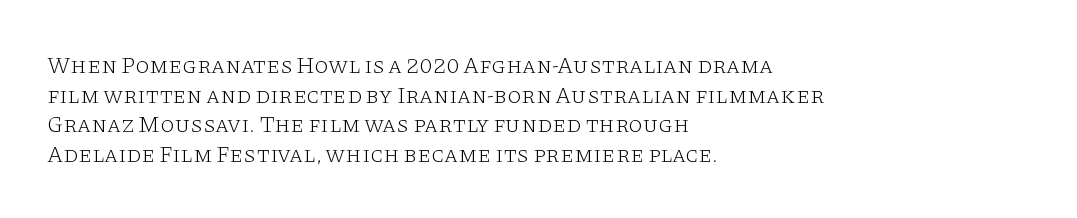
Q: Is the text bold? A: No.
Q: Is the text italic (slanted)? A: No, it is upright.
Q: Is the text underlined? A: No.
Q: How is the paragraph aligned? A: Left-aligned.
Q: Is the spacing between letters normal or unusually wide? A: Normal.
Q: Is the spacing between lines tight, normal or loose? A: Normal.
